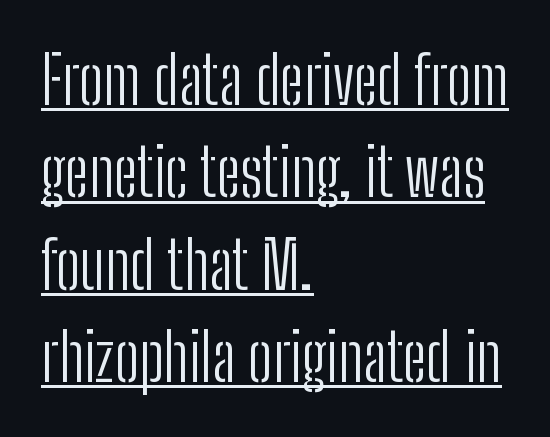
Character widths vary here, with narrow letters taking less room than wide ones. The specimen includes a rule beneath the text block's lines. The characters are drawn with everyday or finer stroke widths. One-word summary of the alignment: left. The font's upright variant was chosen for this text.
